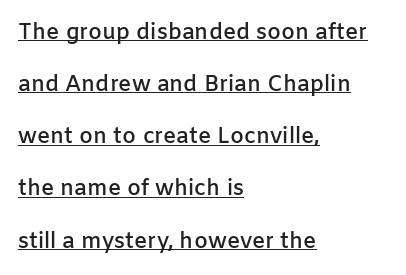
The image shows 22 px text type, upright; set left-aligned, loose line spacing (2.37x), normal letter spacing, underlined.
